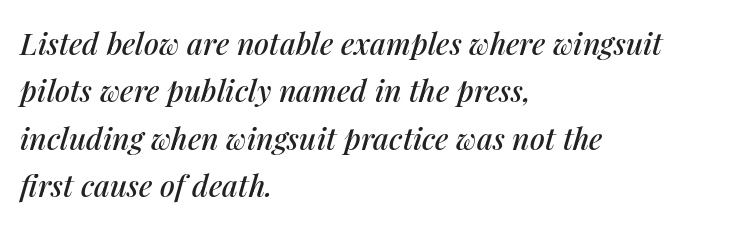
Q: Is the text italic (slanted)? A: Yes, it leans right by about 14 degrees.
Q: Is the text underlined? A: No.
Q: How is the paragraph aligned? A: Left-aligned.
Q: Is the spacing between letters normal or unusually wide? A: Normal.
Q: Is the spacing between lines tight, normal or loose? A: Normal.
Q: Width (condensed, normal, or wide)? A: Normal.
Q: Stroke contrast? A: Medium.
Q: x-height? A: Medium.
Q: Monospaced? A: No.
